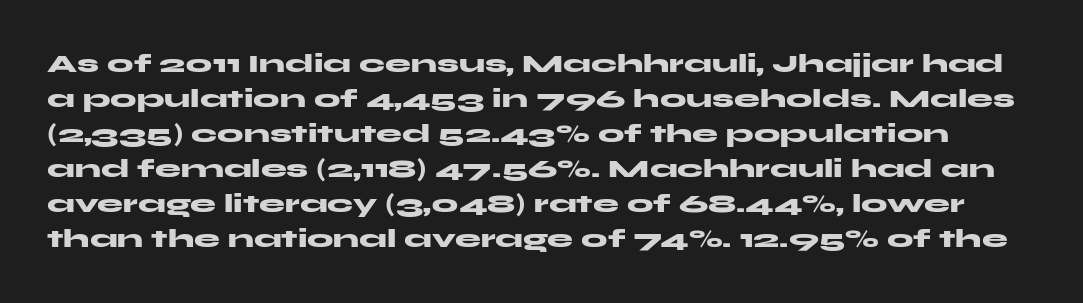
The image shows 26 px bold type, upright; set normal line spacing (1.35x), normal letter spacing, not underlined.
